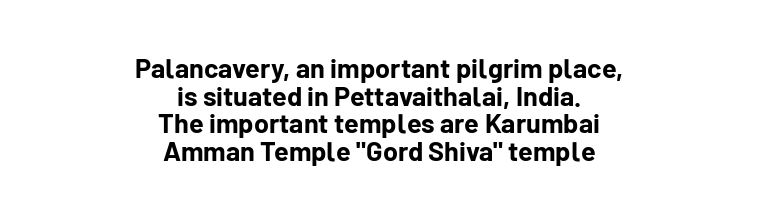
{"italic": "no", "bold": "yes", "underline": "no", "align": "center", "line_spacing": "tight", "line_spacing_ratio": 1.02, "letter_spacing": "normal", "letter_spacing_em": 0.0, "glyph_px": 27}
